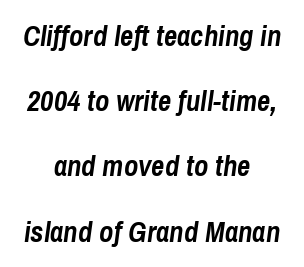
Q: Is the text bold? A: Yes.
Q: Is the text italic (slanted)? A: Yes, it leans right by about 8 degrees.
Q: Is the text underlined? A: No.
Q: How is the paragraph aligned? A: Centered.
Q: Is the spacing between letters normal or unusually wide? A: Normal.
Q: Is the spacing between lines tight, normal or loose? A: Loose.
Q: Width (condensed, normal, or wide)? A: Condensed.
Q: Stroke contrast? A: Low.
Q: x-height? A: Medium.
Q: Monospaced? A: No.
